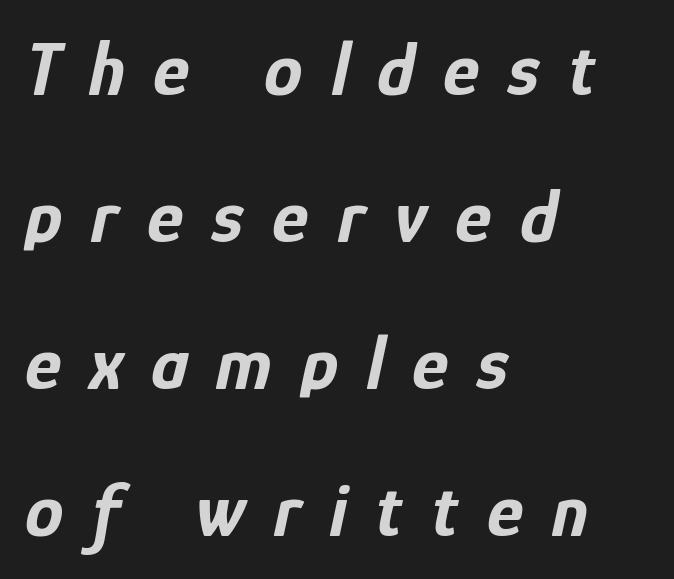
The image shows 77 px bold, condensed type, italic (leaning right); set left-aligned, loose line spacing (1.91x), unusually wide letter spacing (+0.37 em), not underlined; low stroke contrast and a medium x-height.
